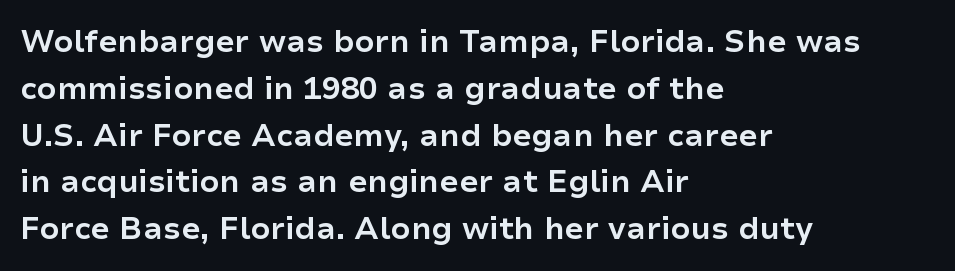
{"serif": "no", "italic": "no", "bold": "yes", "weight": "bold", "width": "normal", "stroke_contrast": "low", "x_height": "medium", "monospaced": "no", "underline": "no", "align": "left", "line_spacing": "normal", "line_spacing_ratio": 1.51, "letter_spacing": "normal", "letter_spacing_em": 0.0, "glyph_px": 31}
